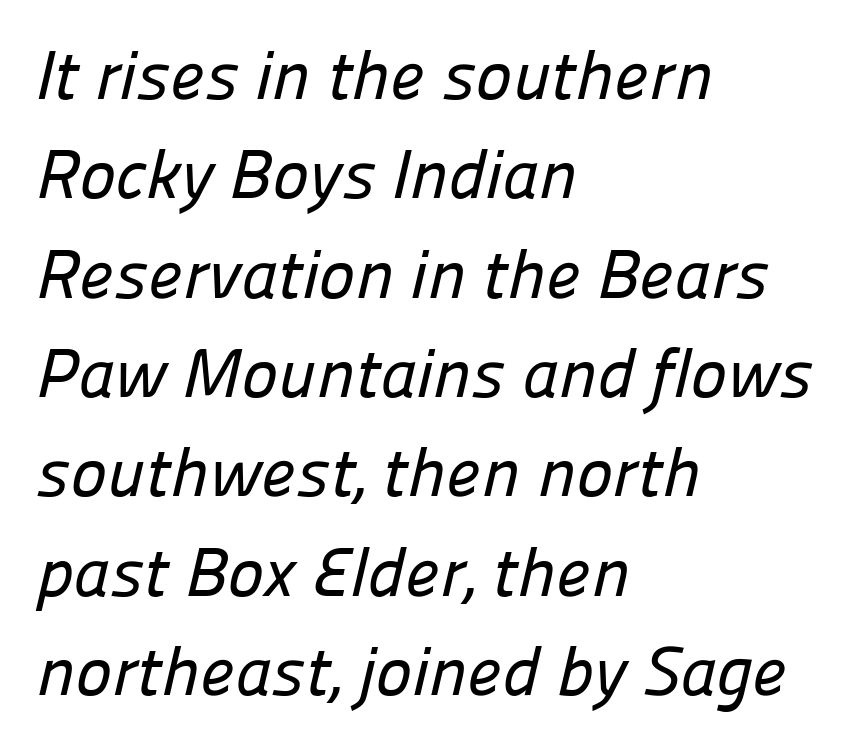
Q: Is the typeface a serif or a sans-serif typeface? A: Sans-serif.
Q: Is the text underlined? A: No.
Q: How is the paragraph aligned? A: Left-aligned.
Q: Is the spacing between letters normal or unusually wide? A: Normal.
Q: Is the spacing between lines tight, normal or loose? A: Normal.
Q: Width (condensed, normal, or wide)? A: Normal.
Q: Stroke contrast? A: Low.
Q: x-height? A: Medium.
Q: Monospaced? A: No.
